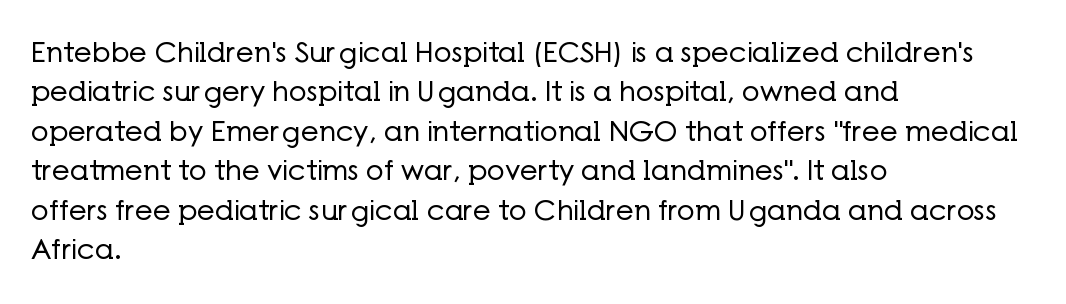
{"serif": "no", "italic": "no", "bold": "no", "weight": "regular", "width": "normal", "stroke_contrast": "low", "x_height": "medium", "monospaced": "no", "underline": "no", "align": "left", "line_spacing": "normal", "line_spacing_ratio": 1.41, "letter_spacing": "normal", "letter_spacing_em": 0.0, "glyph_px": 28}
